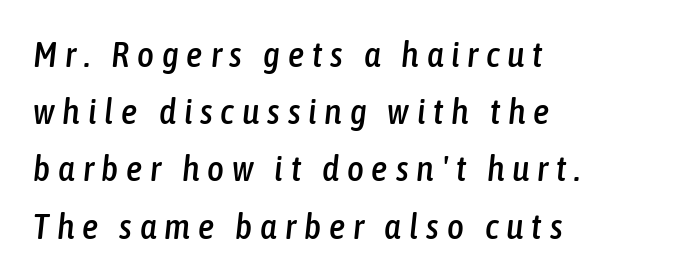
{"italic": "yes", "lean": "right", "slant_degrees": 6, "width": "condensed", "stroke_contrast": "low", "x_height": "medium", "monospaced": "no", "underline": "no", "align": "left", "line_spacing": "normal", "line_spacing_ratio": 1.59, "letter_spacing": "wide", "letter_spacing_em": 0.22, "glyph_px": 36}
